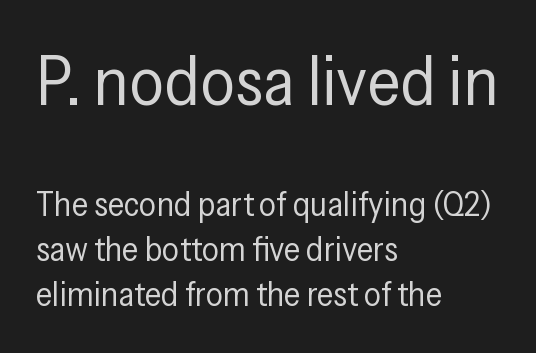
Glyph-to-glyph distance matches everyday printed text. The passage shown is typed in a proportional face where columns would drift. Regarding leading, the lines here are spaced in the standard way. Type size steps down from the first block to the second.
